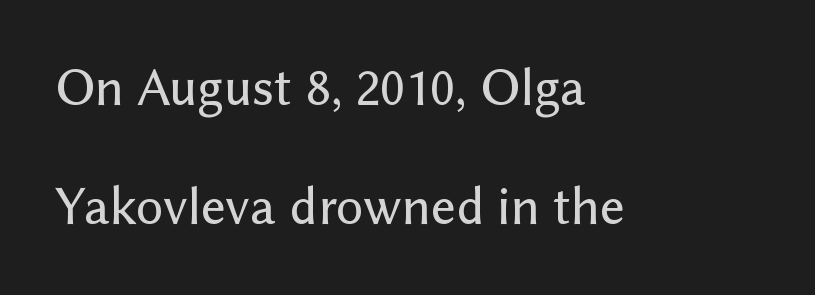
The image shows 54 px sans-serif type, upright; set left-aligned, loose line spacing (2.21x), normal letter spacing, not underlined; low stroke contrast and a medium x-height.
